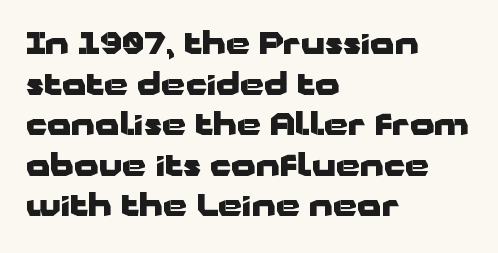
A classic flush-left, rag-right setting is used for this passage. Vertical spacing — default. Varying glyph widths throughout — classic text-font behaviour. Posture: vertical. Beneath every word, the page is bare.
